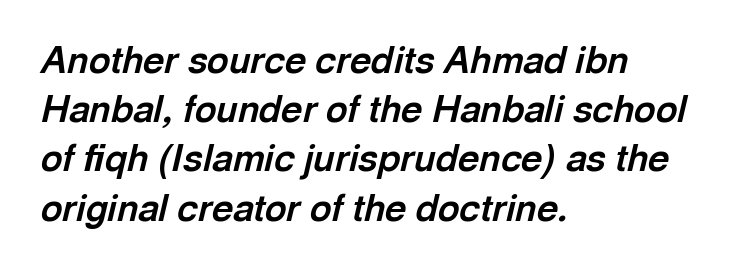
{"italic": "yes", "lean": "right", "slant_degrees": 13, "bold": "yes", "weight": "bold", "width": "normal", "x_height": "medium", "monospaced": "no", "underline": "no", "align": "left", "line_spacing": "normal", "line_spacing_ratio": 1.33, "letter_spacing": "normal", "letter_spacing_em": 0.0, "glyph_px": 37}
